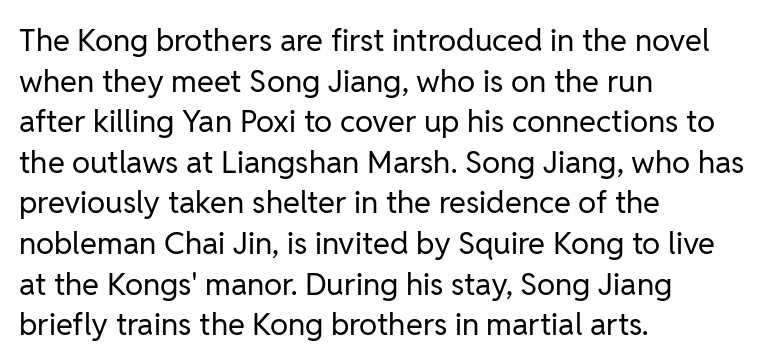
Q: Is the text bold? A: No.
Q: Is the text italic (slanted)? A: No, it is upright.
Q: Is the typeface a serif or a sans-serif typeface? A: Sans-serif.
Q: Is the text underlined? A: No.
Q: How is the paragraph aligned? A: Left-aligned.
Q: Is the spacing between letters normal or unusually wide? A: Normal.
Q: Is the spacing between lines tight, normal or loose? A: Normal.
Q: Width (condensed, normal, or wide)? A: Normal.
Q: Stroke contrast? A: Low.
Q: x-height? A: Medium.
Q: Monospaced? A: No.
